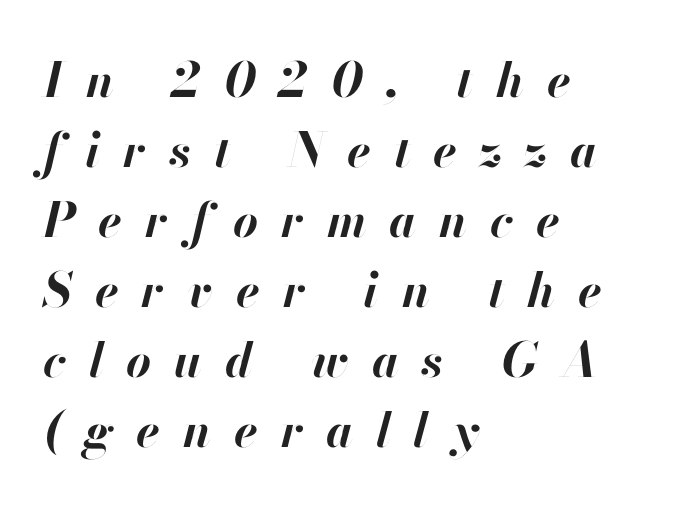
{"italic": "yes", "lean": "right", "slant_degrees": 13, "bold": "yes", "weight": "bold", "width": "normal", "stroke_contrast": "high", "x_height": "small", "monospaced": "no", "underline": "no", "align": "left", "line_spacing": "normal", "line_spacing_ratio": 1.46, "letter_spacing": "wide", "letter_spacing_em": 0.48, "glyph_px": 48}
